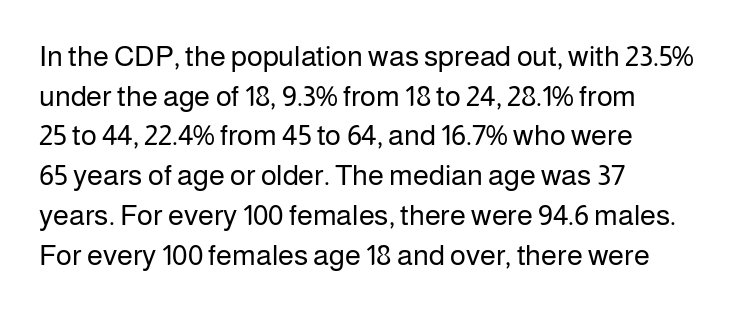
Q: Is the text bold? A: No.
Q: Is the text italic (slanted)? A: No, it is upright.
Q: Is the typeface a serif or a sans-serif typeface? A: Sans-serif.
Q: Is the text underlined? A: No.
Q: How is the paragraph aligned? A: Left-aligned.
Q: Is the spacing between letters normal or unusually wide? A: Normal.
Q: Is the spacing between lines tight, normal or loose? A: Normal.
Q: Width (condensed, normal, or wide)? A: Normal.
Q: Stroke contrast? A: Low.
Q: x-height? A: Medium.
Q: Monospaced? A: No.
